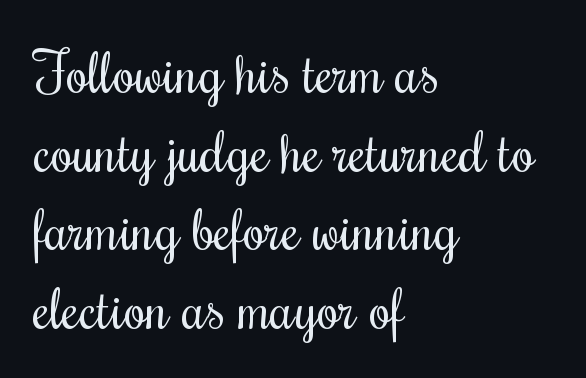
Q: Is the text bold? A: No.
Q: Is the text italic (slanted)? A: Yes.
Q: Is the typeface a serif or a sans-serif typeface? A: Serif.
Q: Is the text underlined? A: No.
Q: How is the paragraph aligned? A: Left-aligned.
Q: Is the spacing between letters normal or unusually wide? A: Normal.
Q: Is the spacing between lines tight, normal or loose? A: Normal.
Q: Width (condensed, normal, or wide)? A: Condensed.
Q: Stroke contrast? A: Medium.
Q: x-height? A: Small.
Q: Monospaced? A: No.
